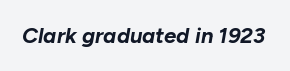
Short note: letters normally spaced. Italic: yes, the glyphs are oblique. Beneath every word, the page is bare. Compared with an ordinary text face, these strokes are far heavier — a full bold.
